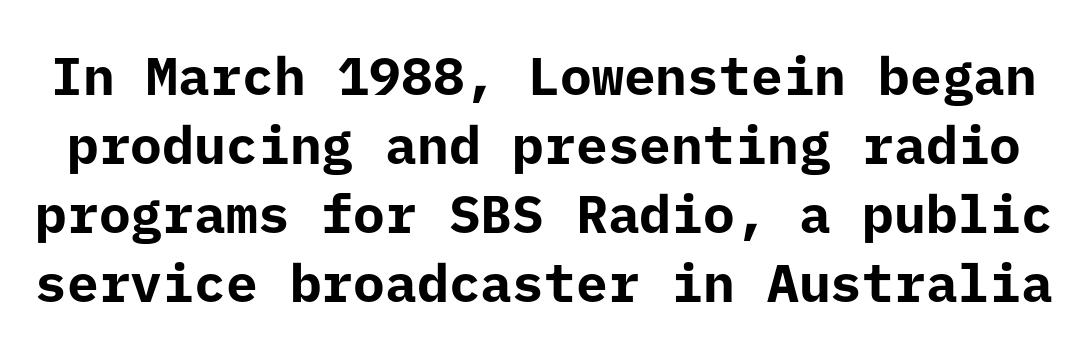
Q: Is the text bold? A: Yes.
Q: Is the text italic (slanted)? A: No, it is upright.
Q: Is the typeface a serif or a sans-serif typeface? A: Sans-serif.
Q: Is the text underlined? A: No.
Q: Is the spacing between letters normal or unusually wide? A: Normal.
Q: Is the spacing between lines tight, normal or loose? A: Normal.
Q: Width (condensed, normal, or wide)? A: Normal.
Q: Stroke contrast? A: Low.
Q: x-height? A: Medium.
